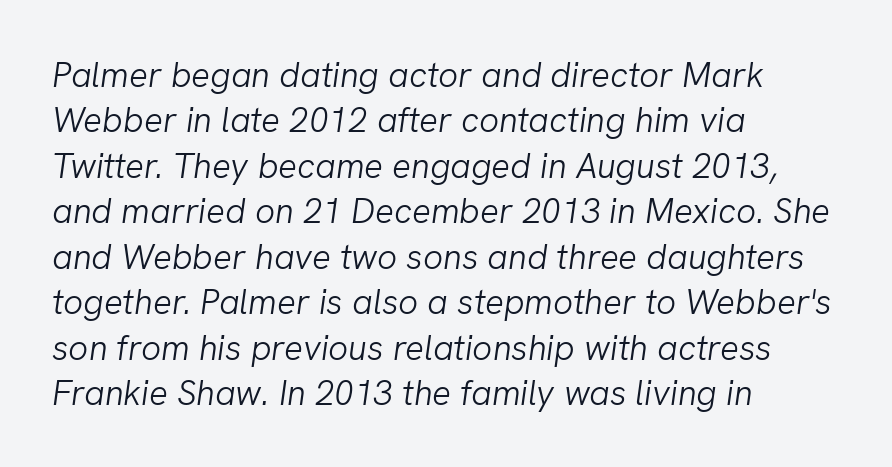
Q: Is the text bold? A: No.
Q: Is the text italic (slanted)? A: Yes, it leans right by about 8 degrees.
Q: Is the text underlined? A: No.
Q: How is the paragraph aligned? A: Left-aligned.
Q: Is the spacing between letters normal or unusually wide? A: Normal.
Q: Is the spacing between lines tight, normal or loose? A: Normal.
Q: Width (condensed, normal, or wide)? A: Normal.
Q: Stroke contrast? A: Low.
Q: x-height? A: Medium.
Q: Monospaced? A: No.
